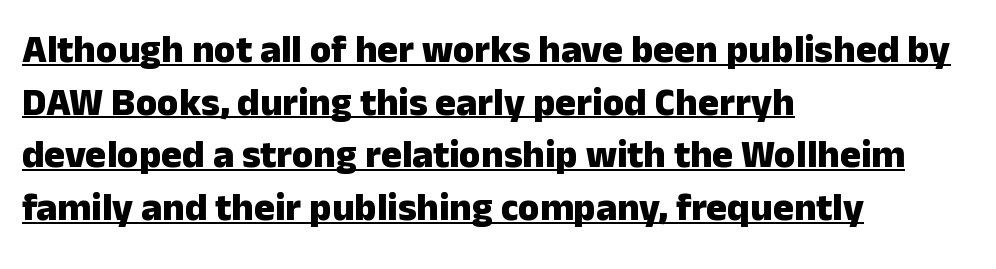
The characters look thick and weighty, a clear bold. Spacing verdict: proportional, widths tailored to each character. Descenders here cross a horizontal rule under the line. Posture: straight, roman, zero tilt. In terms of leading, this rendering sits right in the middle. Caption: multi-line text, flush left, ragged right.
